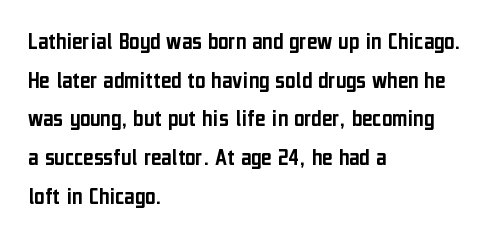
{"italic": "no", "underline": "no", "align": "left", "line_spacing": "normal", "line_spacing_ratio": 1.55, "letter_spacing": "normal", "letter_spacing_em": 0.0, "glyph_px": 25}
